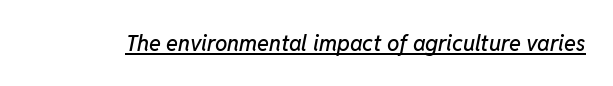
An italicized treatment has been applied to the whole sample. In designer terms, the underline attribute is active on this setting. This sample uses plain, unmodified letter spacing.
